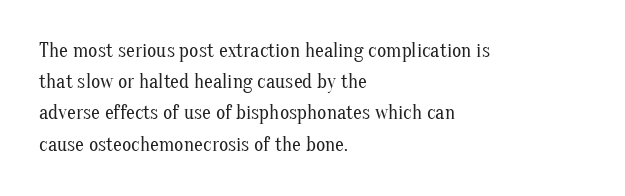
Between one letter and the next there's only the usual sliver of space. Letters rest on an invisible, unmarked baseline. Does the copy run flush right? No — it runs flush left. Nothing heavy about these letters — not bold at all.
